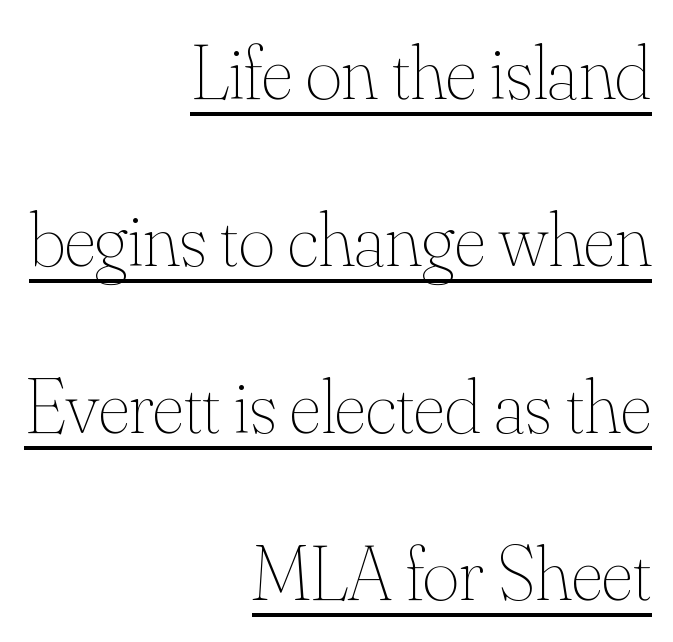
Where is the straight margin? On the right. You could not count columns in this text — the font is proportionally spaced. Like a heading marked for emphasis, these lines bear an underscore. It's the straight-up-and-down kind of type. Caption: face not bold, strokes unweighted. Default kerning and tracking; the words read as compact shapes.
